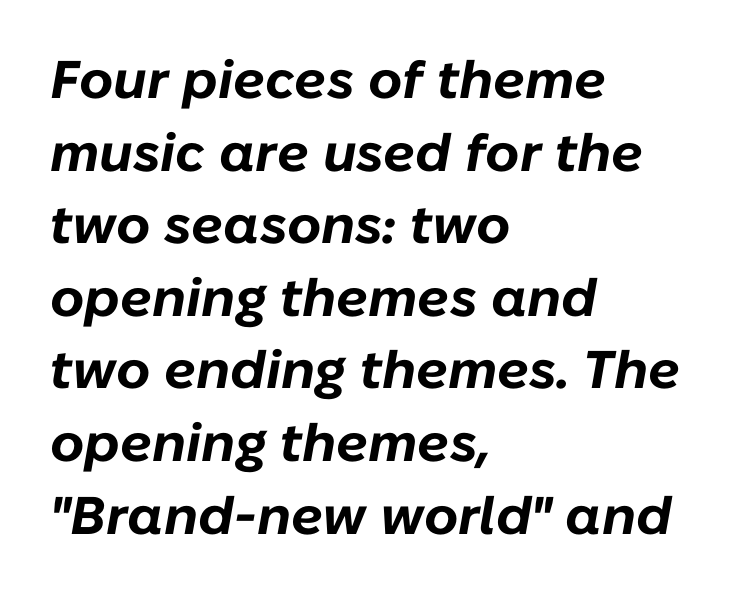
Do the characters align in a grid? No, the font is proportional. One-word summary of the alignment: left. The strokes are fattened all the way to bold. The baseline area is clear.
